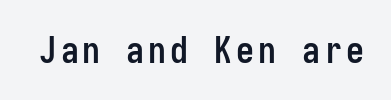
{"serif": "no", "italic": "no", "bold": "yes", "weight": "semibold", "width": "condensed", "stroke_contrast": "low", "x_height": "medium", "underline": "no", "glyph_px": 36}
